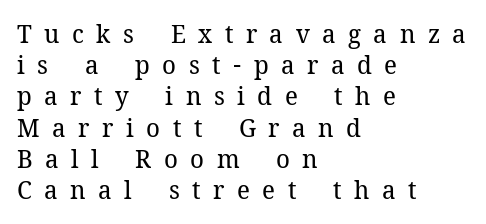
The image shows 26 px text type, upright; set left-aligned, line spacing 1.2x, unusually wide letter spacing (+0.48 em), not underlined.
